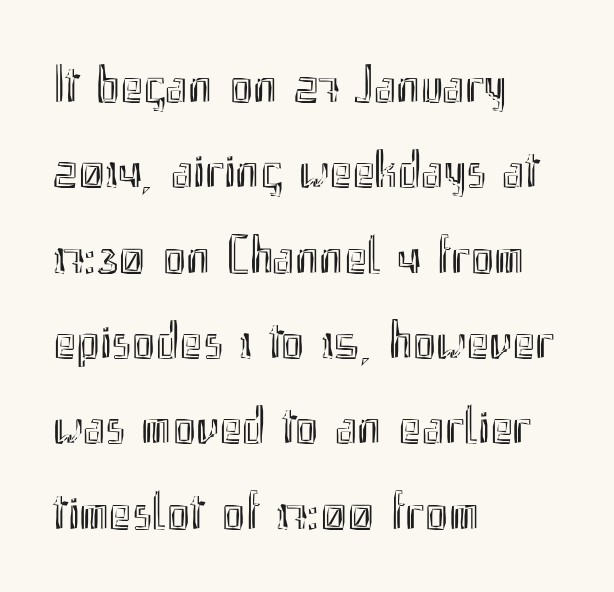
{"italic": "no", "width": "condensed", "x_height": "small", "monospaced": "no", "underline": "no", "align": "left", "line_spacing": "normal", "line_spacing_ratio": 1.58, "letter_spacing": "normal", "letter_spacing_em": 0.0, "glyph_px": 54}
